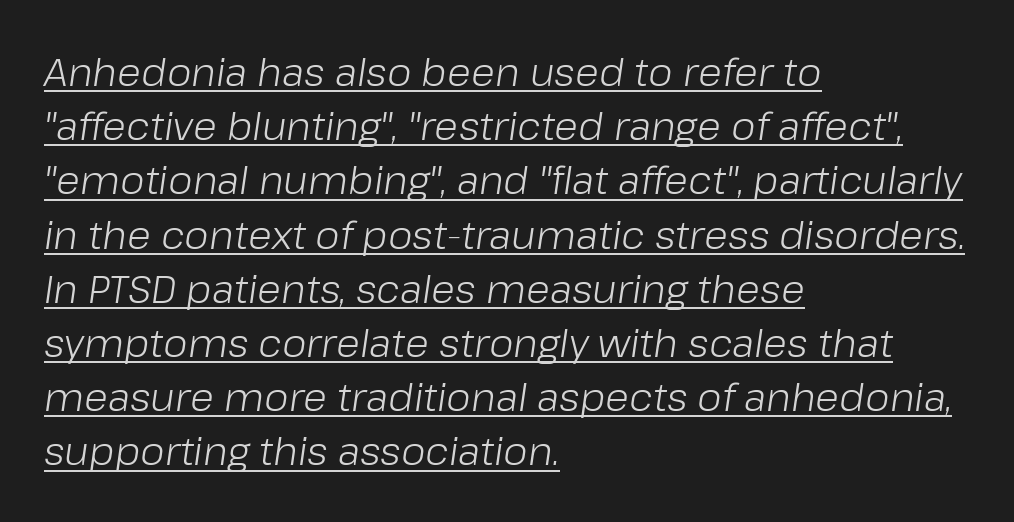
The image shows 39 px light type, italic (leaning right); set left-aligned, normal line spacing (1.39x), normal letter spacing, underlined; low stroke contrast and a medium x-height.
